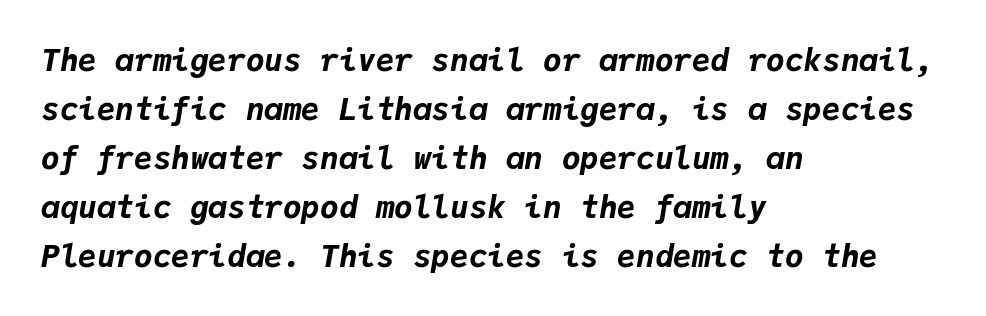
The image shows 31 px bold type, italic (leaning right), monospaced; set left-aligned, normal line spacing (1.58x), normal letter spacing, not underlined; low stroke contrast and a medium x-height.
